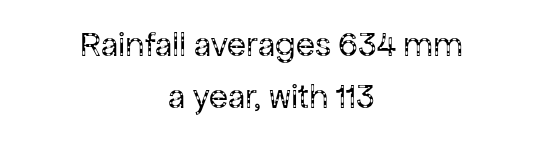
{"serif": "no", "italic": "no", "bold": "no", "weight": "regular", "width": "normal", "stroke_contrast": "low", "x_height": "medium", "monospaced": "no", "underline": "no", "align": "center", "line_spacing": "normal", "line_spacing_ratio": 1.48, "letter_spacing": "normal", "letter_spacing_em": 0.0, "glyph_px": 35}
